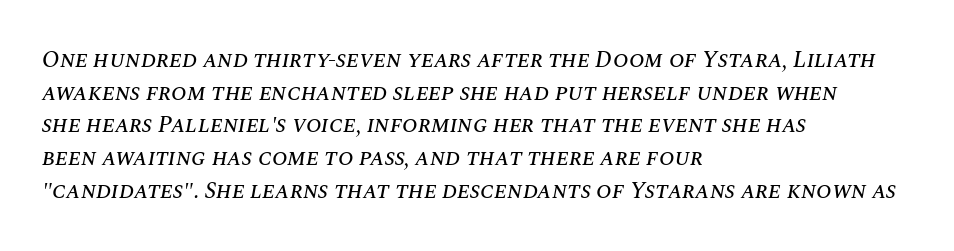
Does the copy run flush right? No — it runs flush left. Beneath every word, the page is bare. Regarding leading, the lines here are spaced in the standard way. Nothing unusual about the tracking: characters are spaced as the font intends. You can tell it's italic because the verticals aren't actually vertical.
